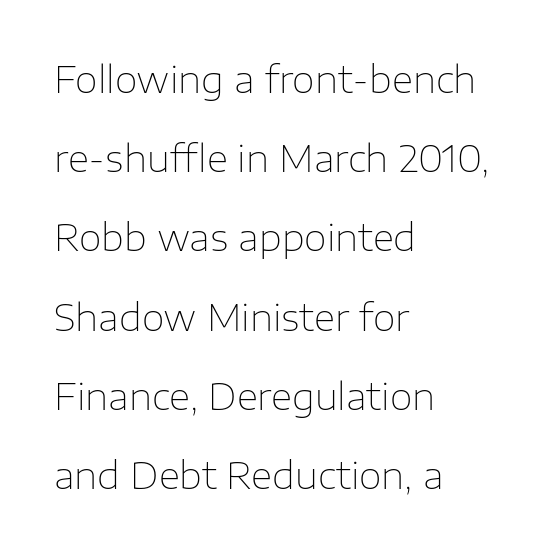
{"serif": "no", "italic": "no", "bold": "no", "weight": "thin", "width": "normal", "stroke_contrast": "low", "x_height": "medium", "monospaced": "no", "underline": "no", "align": "left", "line_spacing": "loose", "line_spacing_ratio": 2.14, "letter_spacing": "normal", "letter_spacing_em": 0.0, "glyph_px": 37}
